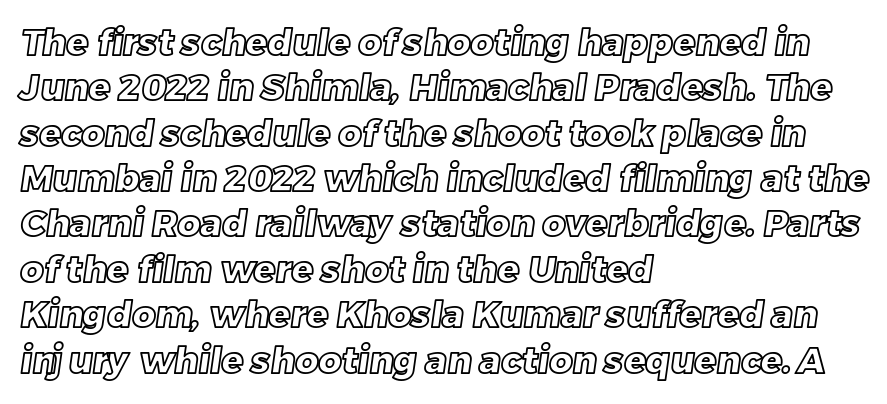
{"width": "normal", "x_height": "large", "monospaced": "no", "underline": "no", "align": "left", "line_spacing": "normal", "line_spacing_ratio": 1.26, "letter_spacing": "normal", "letter_spacing_em": 0.0, "glyph_px": 36}
